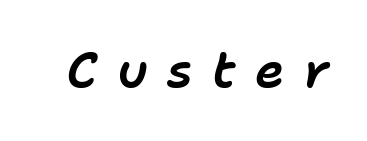
Q: Is the text italic (slanted)? A: Yes, it leans right by about 11 degrees.
Q: Is the text underlined? A: No.
Q: Is the spacing between letters normal or unusually wide? A: Unusually wide.
Q: Width (condensed, normal, or wide)? A: Normal.
Q: Stroke contrast? A: Low.
Q: x-height? A: Medium.
Q: Monospaced? A: No.
